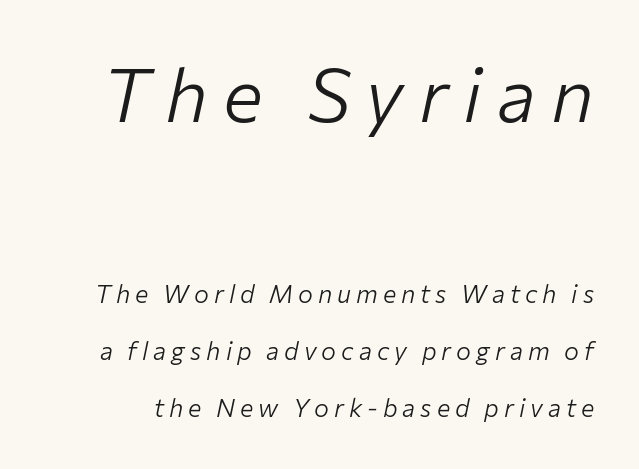
{"italic": "yes", "lean": "right", "slant_degrees": 12, "bold": "no", "weight": "light", "width": "normal", "stroke_contrast": "low", "x_height": "medium", "monospaced": "no", "underline": "no", "line_spacing": "loose", "line_spacing_ratio": 2.29, "letter_spacing": "wide", "letter_spacing_em": 0.2, "larger_block": "first", "size_ratio": 3.0, "glyph_px": 75}
